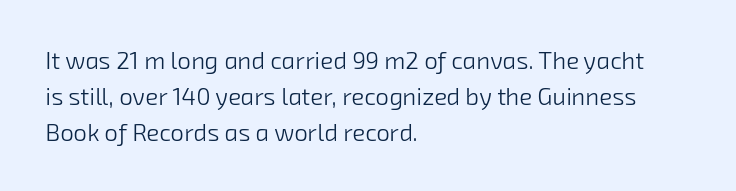
{"bold": "no", "underline": "no", "align": "left", "line_spacing": "normal", "line_spacing_ratio": 1.5, "letter_spacing": "normal", "letter_spacing_em": 0.0, "glyph_px": 24}
